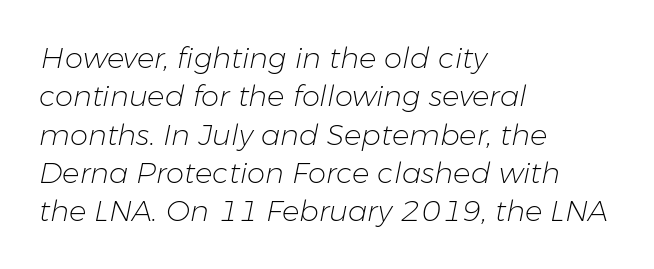
The specimen reads as italic at a glance. Line spacing here is normal. Heaviness? Minimal to ordinary, like unemphasized prose. The space beneath each line is pristine and unruled. Looks like regular typesetting: each glyph gets only the width it needs. Horizontally, the lines are justified to the leading edge only.
